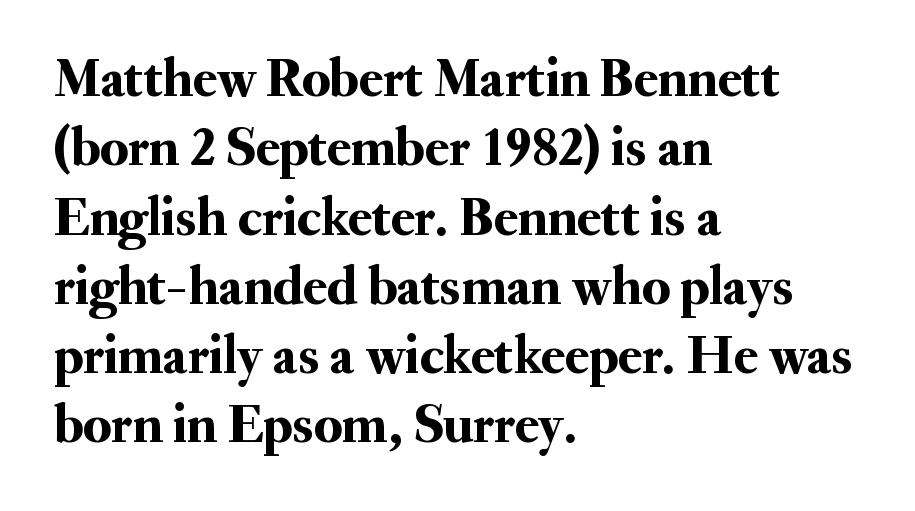
Style check: upright. Successive baselines arrive at the customary interval. Stroke terminals: seriffed. Does extra space separate the letters? No, they use regular spacing. Descender tails drop into unmarked territory. Character widths vary here, with narrow letters taking less room than wide ones.
